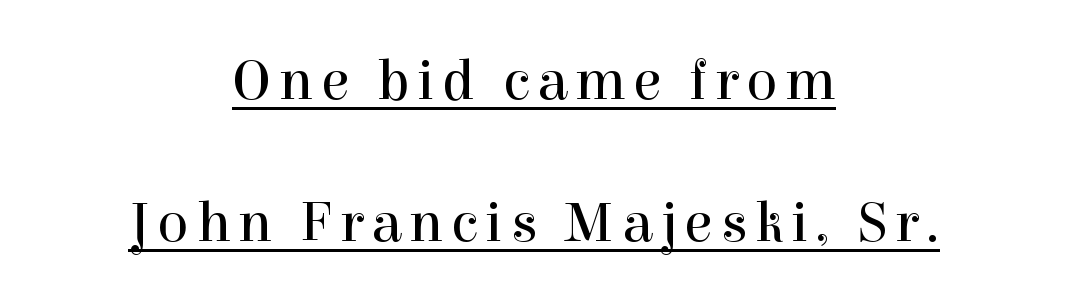
{"serif": "yes", "italic": "no", "bold": "no", "weight": "regular", "width": "normal", "x_height": "medium", "monospaced": "no", "underline": "yes", "align": "center", "line_spacing": "loose", "line_spacing_ratio": 2.45, "glyph_px": 58}
